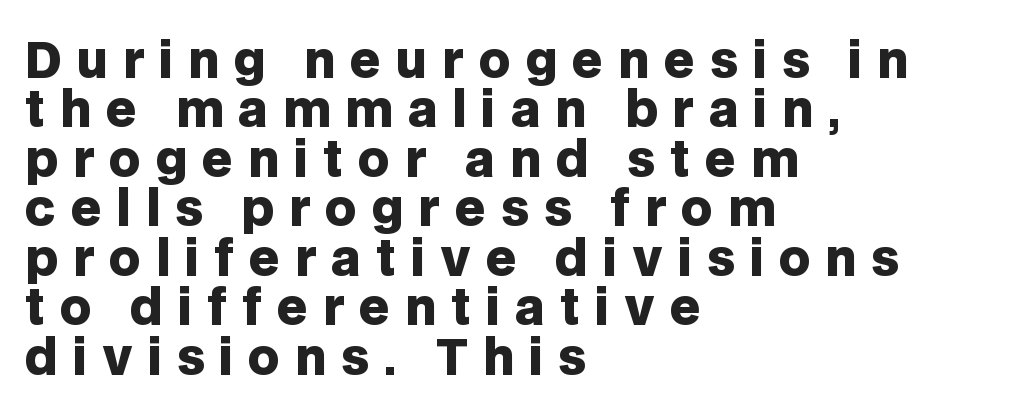
Q: Is the text bold? A: Yes.
Q: Is the text italic (slanted)? A: No, it is upright.
Q: Is the typeface a serif or a sans-serif typeface? A: Sans-serif.
Q: Is the text underlined? A: No.
Q: How is the paragraph aligned? A: Left-aligned.
Q: Is the spacing between letters normal or unusually wide? A: Unusually wide.
Q: Is the spacing between lines tight, normal or loose? A: Tight.
Q: Width (condensed, normal, or wide)? A: Normal.
Q: Stroke contrast? A: Low.
Q: x-height? A: Large.
Q: Monospaced? A: No.
